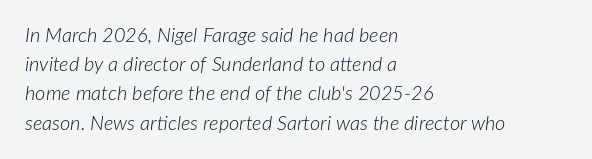
A typesetter would call this zero additional tracking. Underlining? Definitely not there. This reads as an unemphasized weight, regular at the heaviest. Posture: slanted. Line beginnings align vertically; line endings do not. Leading matches the norm, producing a regular column.
